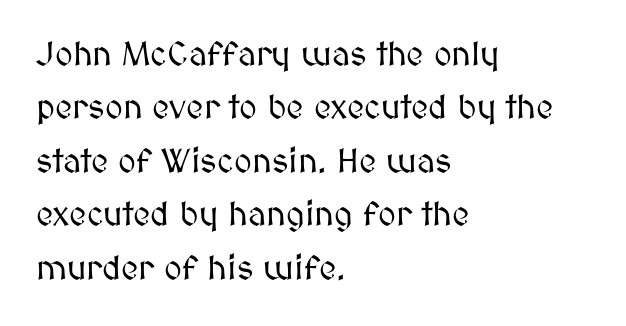
Anything drawn beneath the words? Only blank space. In terms of leading, this rendering sits right in the middle. Caption: multi-line text, flush left, ragged right. The passage shown is typed in a proportional face where columns would drift.
